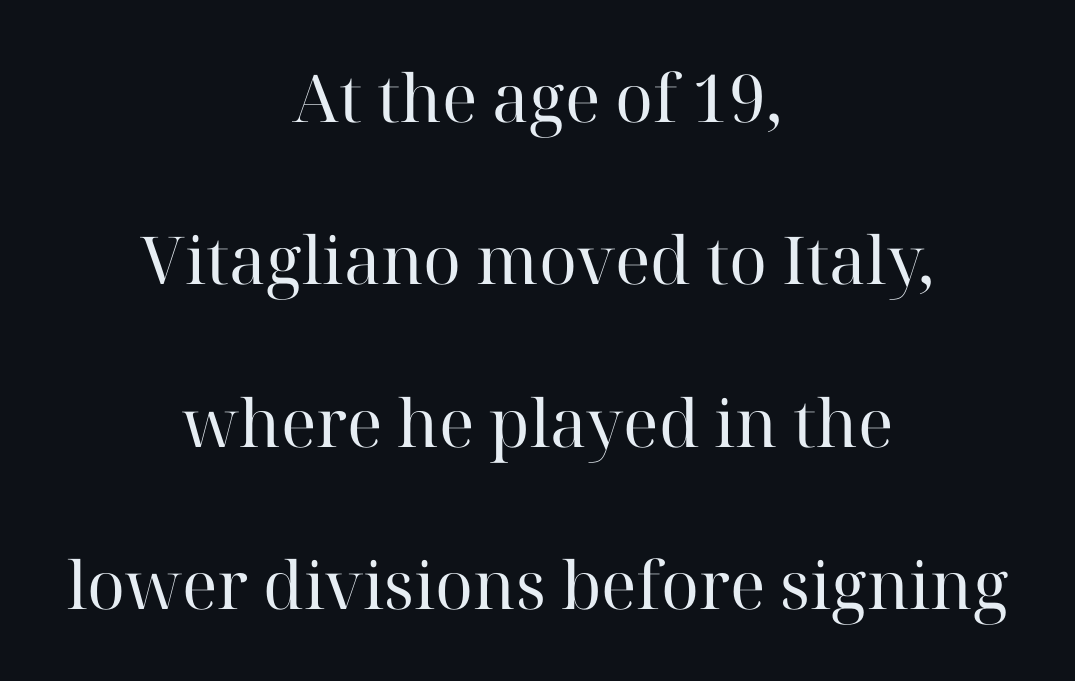
{"serif": "yes", "italic": "no", "bold": "no", "weight": "regular", "width": "normal", "stroke_contrast": "high", "x_height": "medium", "monospaced": "no", "underline": "no", "align": "center", "line_spacing": "loose", "line_spacing_ratio": 2.46, "letter_spacing": "normal", "letter_spacing_em": 0.0, "glyph_px": 66}
